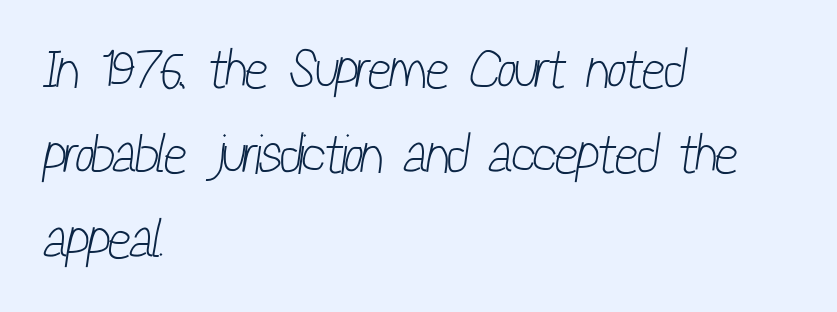
The image shows 55 px light, condensed sans-serif type; set left-aligned, normal line spacing (1.55x), normal letter spacing, not underlined; low stroke contrast and a medium x-height.
